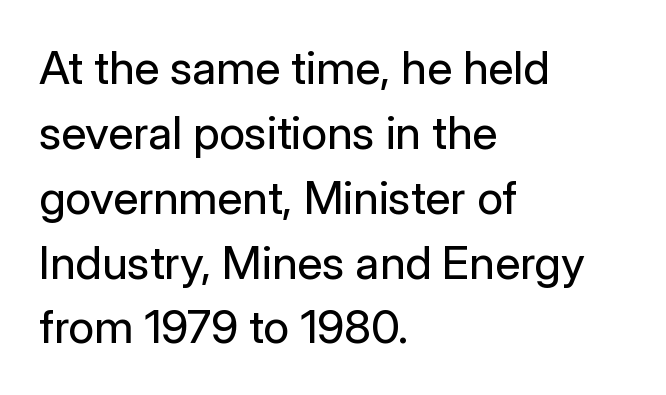
Q: Is the text bold? A: No.
Q: Is the text italic (slanted)? A: No, it is upright.
Q: Is the typeface a serif or a sans-serif typeface? A: Sans-serif.
Q: Is the text underlined? A: No.
Q: How is the paragraph aligned? A: Left-aligned.
Q: Is the spacing between letters normal or unusually wide? A: Normal.
Q: Is the spacing between lines tight, normal or loose? A: Normal.
Q: Width (condensed, normal, or wide)? A: Normal.
Q: Stroke contrast? A: Low.
Q: x-height? A: Medium.
Q: Monospaced? A: No.
